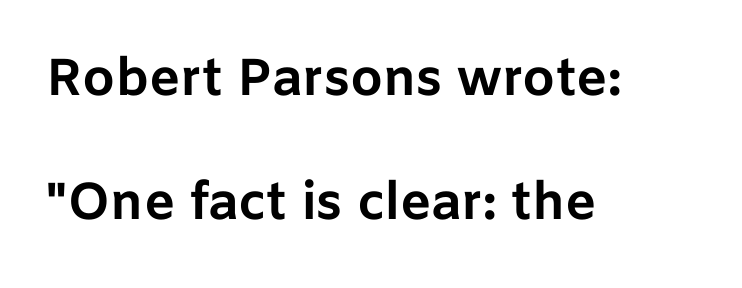
{"serif": "no", "italic": "no", "bold": "yes", "weight": "bold", "width": "normal", "stroke_contrast": "low", "x_height": "medium", "monospaced": "no", "underline": "no", "align": "left", "line_spacing": "loose", "line_spacing_ratio": 2.39, "letter_spacing": "normal", "letter_spacing_em": 0.0, "glyph_px": 52}
